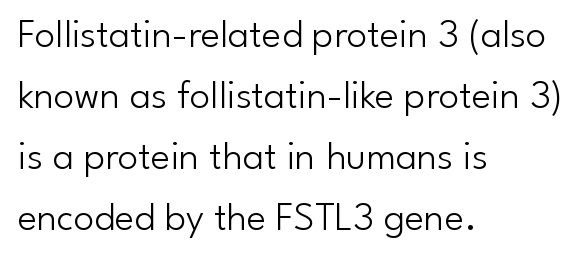
{"serif": "no", "italic": "no", "bold": "no", "weight": "light", "width": "normal", "stroke_contrast": "low", "x_height": "small", "monospaced": "no", "underline": "no", "align": "left", "line_spacing": "normal", "line_spacing_ratio": 1.49, "letter_spacing": "normal", "letter_spacing_em": 0.0, "glyph_px": 41}
